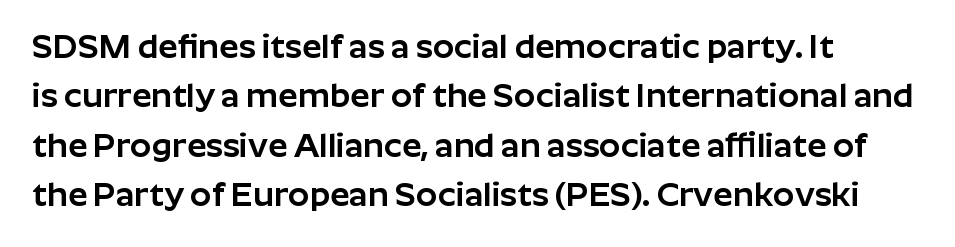
Q: Is the text italic (slanted)? A: No, it is upright.
Q: Is the typeface a serif or a sans-serif typeface? A: Sans-serif.
Q: Is the text underlined? A: No.
Q: How is the paragraph aligned? A: Left-aligned.
Q: Is the spacing between letters normal or unusually wide? A: Normal.
Q: Is the spacing between lines tight, normal or loose? A: Normal.
Q: Width (condensed, normal, or wide)? A: Normal.
Q: Stroke contrast? A: Low.
Q: x-height? A: Medium.
Q: Monospaced? A: No.
